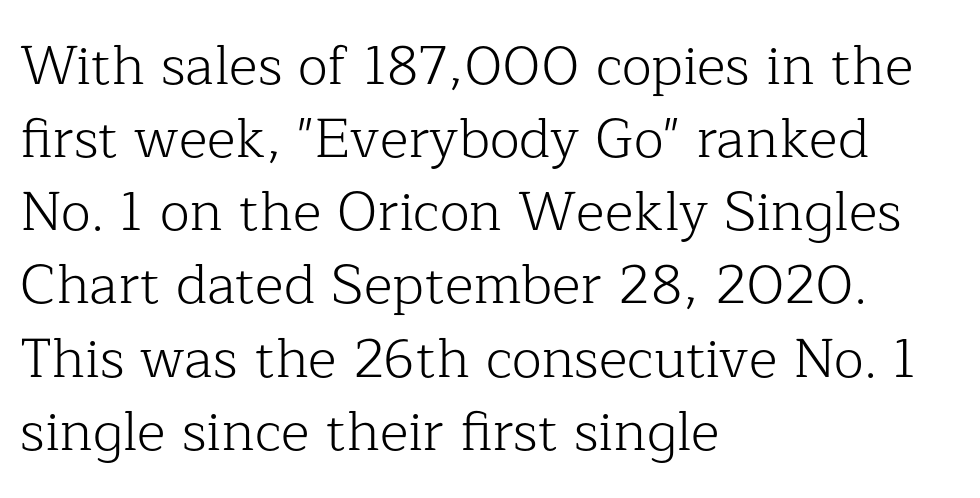
The image shows 55 px light serif type, upright; set left-aligned, normal line spacing (1.33x), normal letter spacing, not underlined; low stroke contrast and a medium x-height.
